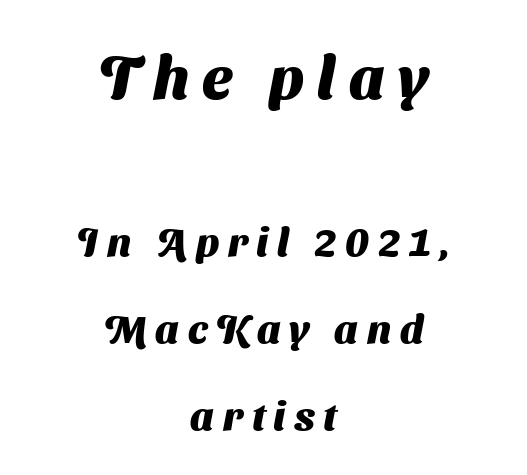
These words are printed bold, with thick strokes throughout. Here the first block reads like a headline and the second like body copy. The lines in this sample share a center point and differ in where they start and stop. Proportional: the letters do not fall into vertical columns.
